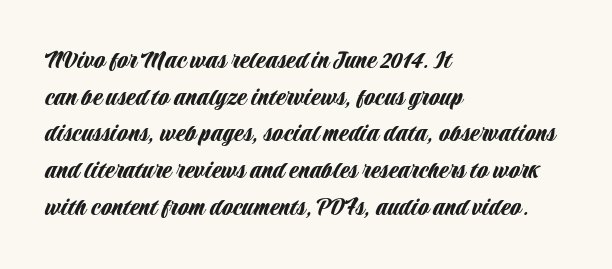
A typesetter would call this proportional, since set widths differ per character. Leading matches the norm, producing a regular column. Each word holds together tightly as a unit, with standard inter-letter gaps. A sans-serif font was chosen for this passage. The space directly below the letters is spotless.
